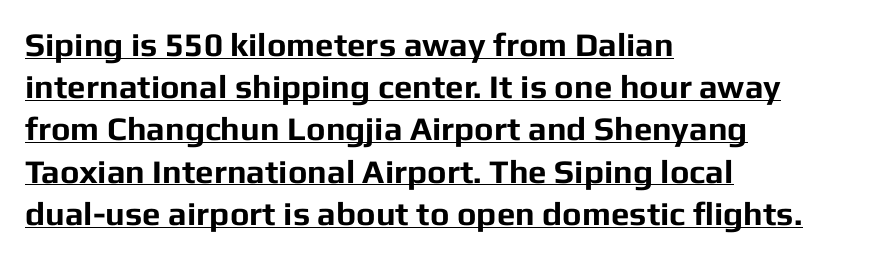
Q: Is the text bold? A: Yes.
Q: Is the text italic (slanted)? A: No, it is upright.
Q: Is the typeface a serif or a sans-serif typeface? A: Sans-serif.
Q: Is the text underlined? A: Yes.
Q: How is the paragraph aligned? A: Left-aligned.
Q: Is the spacing between letters normal or unusually wide? A: Normal.
Q: Is the spacing between lines tight, normal or loose? A: Normal.
Q: Width (condensed, normal, or wide)? A: Normal.
Q: Stroke contrast? A: Low.
Q: x-height? A: Medium.
Q: Monospaced? A: No.
